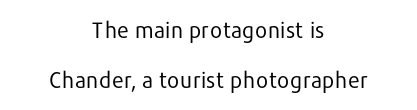
The image shows 22 px text type, upright; set centered, loose line spacing (2.29x), normal letter spacing, not underlined.
